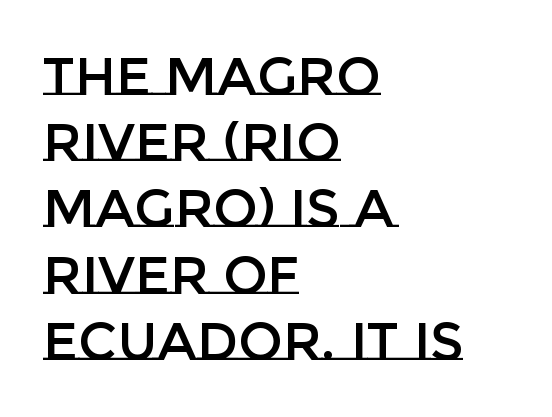
The image shows 53 px text type, upright; set left-aligned, normal line spacing (1.25x), normal letter spacing, not underlined; low stroke contrast and a large x-height.
